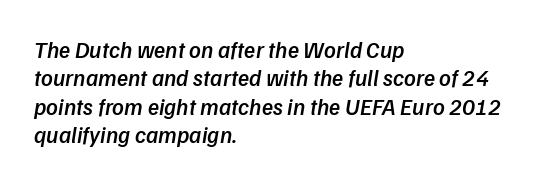
The zone under the glyphs is completely vacant. Line beginnings align vertically; line endings do not. Compared with an ordinary text face, these strokes are moderately heavier — a semibold. Rendered with sloped, italic letterforms. This rendering leaves character spacing at its baseline value.
